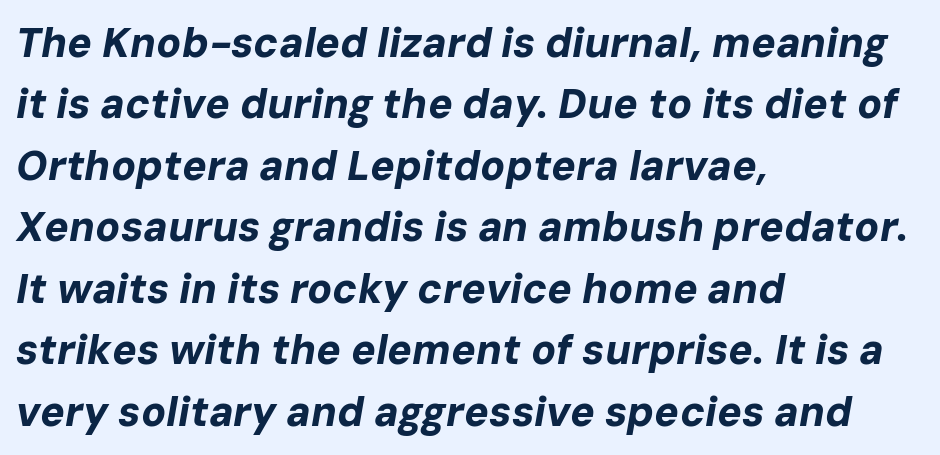
{"italic": "yes", "lean": "right", "slant_degrees": 10, "bold": "yes", "weight": "bold", "width": "normal", "stroke_contrast": "low", "x_height": "medium", "monospaced": "no", "underline": "no", "align": "left", "line_spacing": "normal", "line_spacing_ratio": 1.5, "letter_spacing": "normal", "letter_spacing_em": 0.0, "glyph_px": 41}
